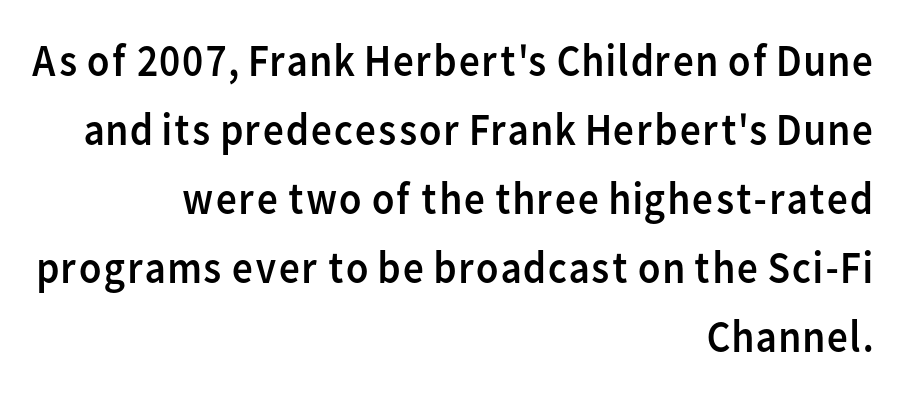
Q: Is the text bold? A: No.
Q: Is the text italic (slanted)? A: No, it is upright.
Q: Is the typeface a serif or a sans-serif typeface? A: Sans-serif.
Q: Is the text underlined? A: No.
Q: How is the paragraph aligned? A: Right-aligned.
Q: Is the spacing between letters normal or unusually wide? A: Normal.
Q: Is the spacing between lines tight, normal or loose? A: Normal.
Q: Width (condensed, normal, or wide)? A: Normal.
Q: Stroke contrast? A: Low.
Q: x-height? A: Medium.
Q: Monospaced? A: No.
